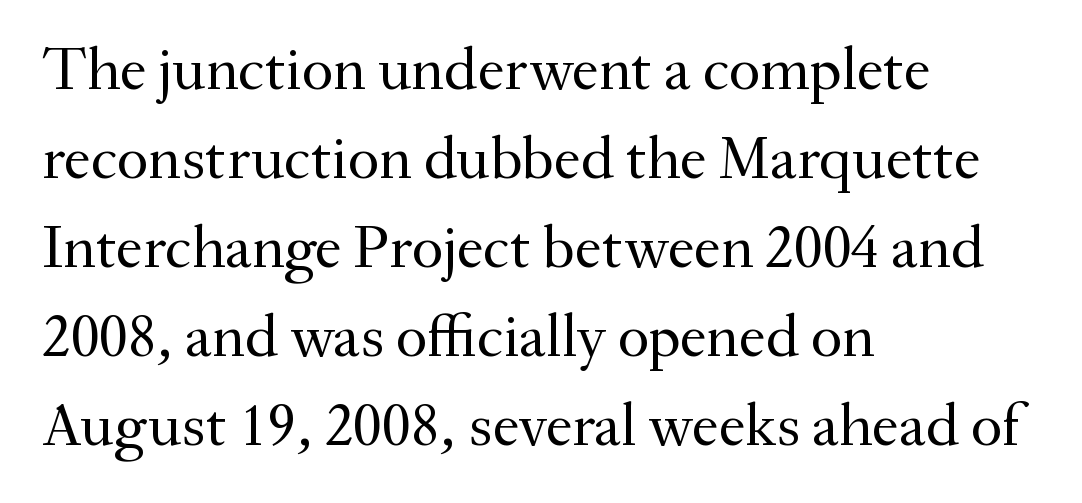
The image shows 61 px regular-weight serif type, upright; set left-aligned, normal line spacing (1.46x), normal letter spacing, not underlined; medium stroke contrast and a small x-height.
